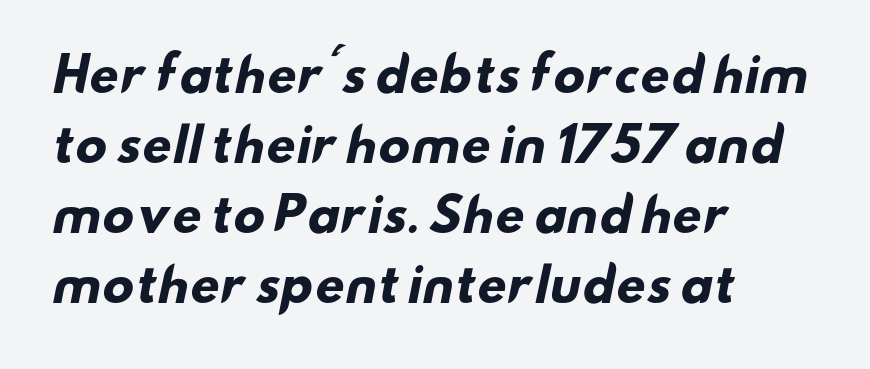
{"serif": "no", "bold": "yes", "weight": "heavy", "width": "wide", "stroke_contrast": "low", "x_height": "small", "monospaced": "no", "underline": "no", "align": "left", "line_spacing": "normal", "line_spacing_ratio": 1.52, "letter_spacing": "normal", "letter_spacing_em": 0.0, "glyph_px": 46}
